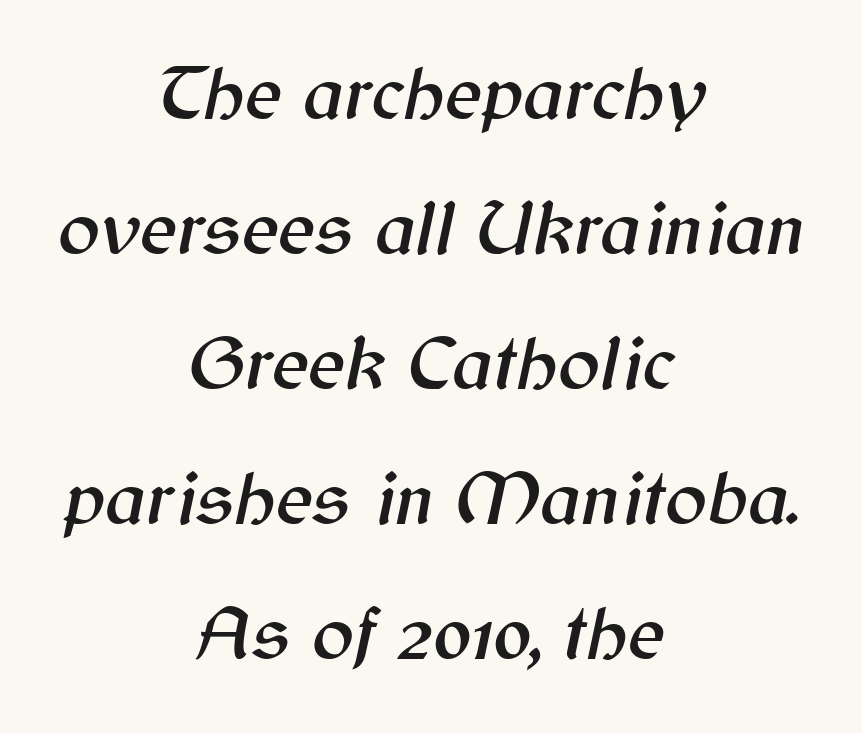
In terms of letterspacing, this is plain default setting. Typeset on center — no edge is straight. The glyphs are unaccompanied by any horizontal stroke below them. Compared with ordinary roman type, these characters are visibly tilted. The rendering uses natural spacing where letterforms have individual widths.
